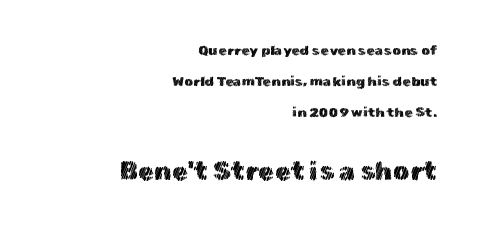
Look at the tracking — it's just the regular setting, nothing added. Horizontal bands of white between lines are thick stripes. A typesetter would mark this as roman, not italic. Honestly, there is no underline to notice here at all. The passage is arranged like a letterhead date or caption credit — flush right. This layout puts the modest block above and the oversized block below.
